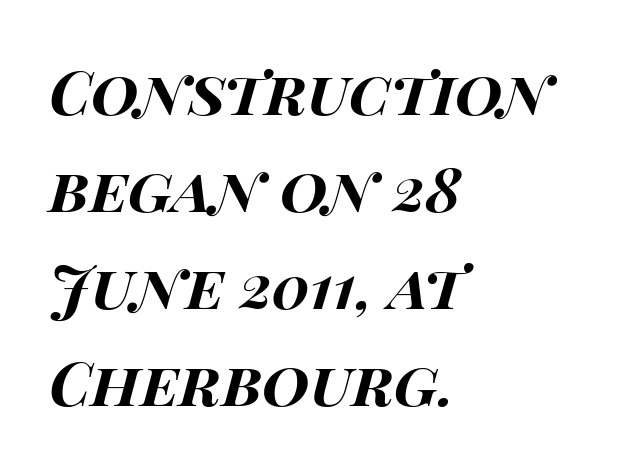
The letterforms sit shoulder to shoulder at normal distance. This sample keeps an unexceptional amount of space between lines. Varying glyph widths throughout — classic text-font behaviour. Nobody drew a line under any word here.
